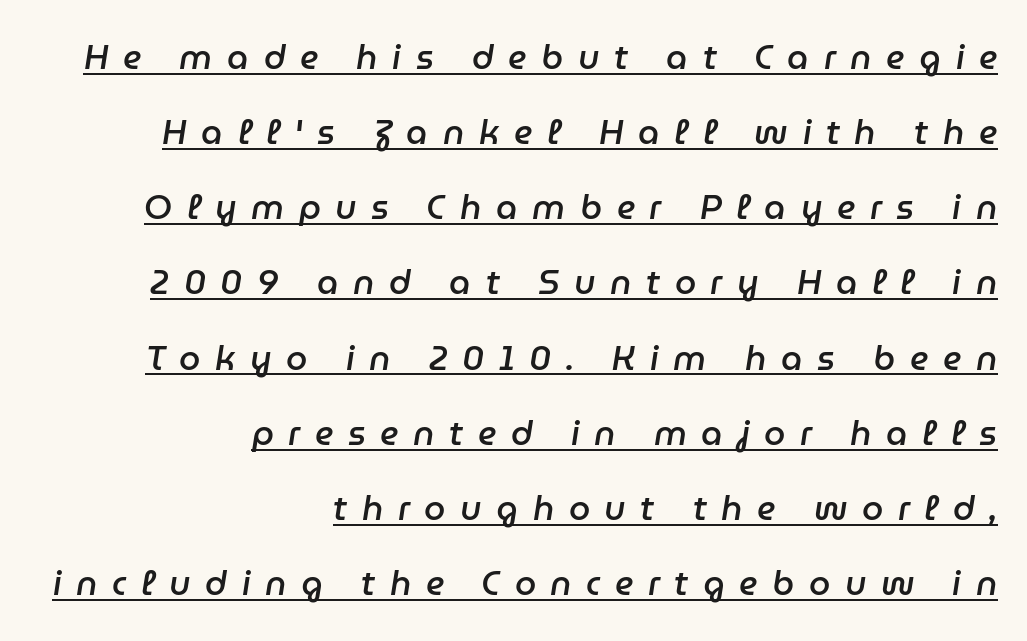
The image shows 34 px semibold type, italic (leaning right); set right-aligned, loose line spacing (2.21x), unusually wide letter spacing (+0.43 em), underlined; low stroke contrast and a medium x-height.
